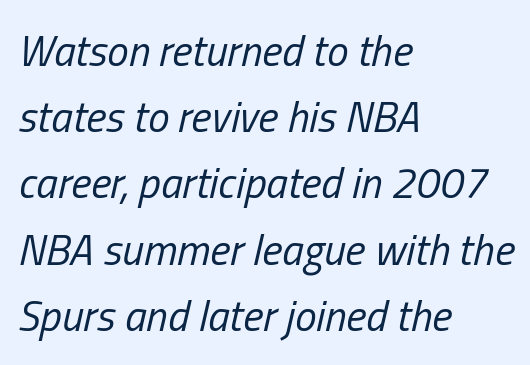
{"italic": "yes", "lean": "right", "slant_degrees": 13, "bold": "no", "weight": "regular", "width": "condensed", "stroke_contrast": "low", "x_height": "medium", "monospaced": "no", "underline": "no", "align": "left", "line_spacing": "normal", "line_spacing_ratio": 1.54, "letter_spacing": "normal", "letter_spacing_em": 0.0, "glyph_px": 43}
